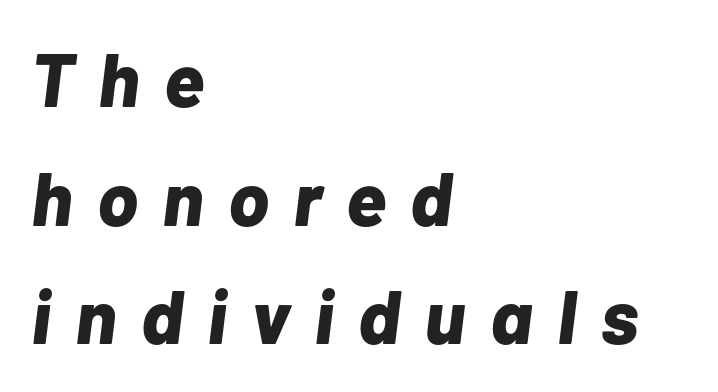
The image shows 76 px bold type, italic (leaning right); set left-aligned, normal line spacing (1.56x), unusually wide letter spacing (+0.32 em), not underlined; low stroke contrast and a medium x-height.
